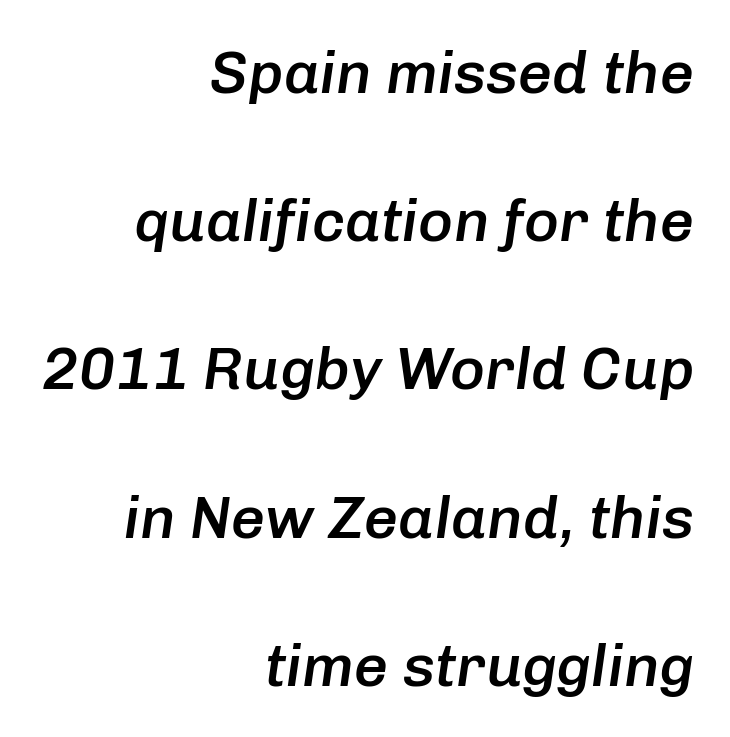
{"italic": "yes", "lean": "right", "slant_degrees": 8, "bold": "semi", "weight": "semibold", "width": "normal", "stroke_contrast": "low", "x_height": "medium", "monospaced": "no", "underline": "no", "align": "right", "line_spacing": "loose", "line_spacing_ratio": 2.47, "letter_spacing": "normal", "letter_spacing_em": 0.0, "glyph_px": 60}
